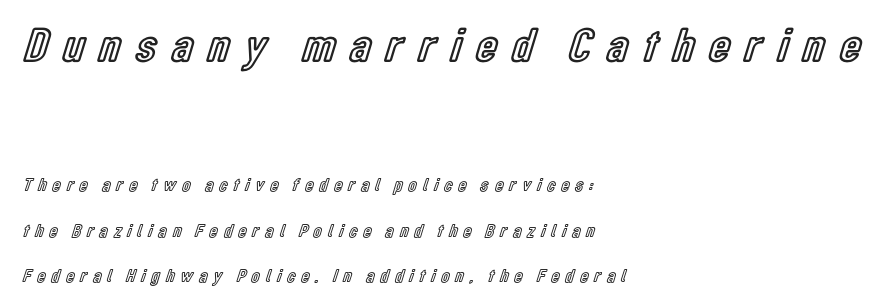
Q: Is the text italic (slanted)? A: Yes.
Q: Is the text underlined? A: No.
Q: How is the paragraph aligned? A: Left-aligned.
Q: Is the spacing between letters normal or unusually wide? A: Unusually wide.
Q: Is the spacing between lines tight, normal or loose? A: Loose.
Q: Which block of text is set in a larger size, the first (top) or the second (bottom)? A: The first (top) one.
Q: Width (condensed, normal, or wide)? A: Condensed.
Q: x-height? A: Medium.
Q: Monospaced? A: No.
